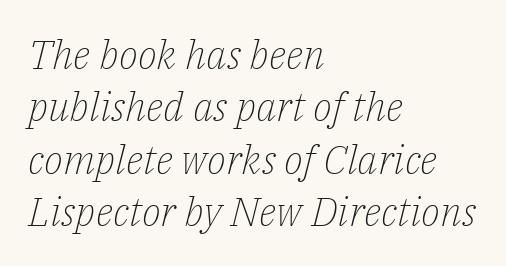
When letters slant like this, we call the style italic. Glyph-to-glyph distance matches everyday printed text. Here the designer chose a conventional face with non-uniform glyph widths. Line beginnings align vertically; line endings do not. Underline: absent. Is there much room between lines? A standard amount, neither cramped nor airy.
